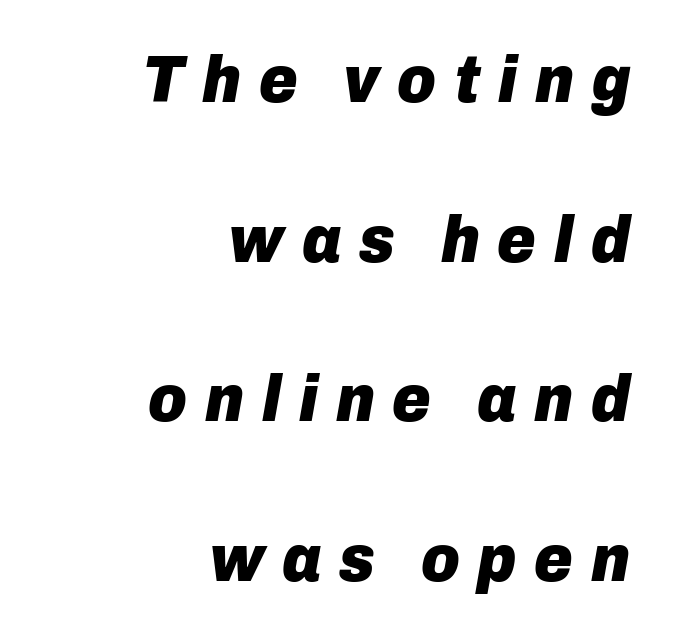
The image shows 66 px heavy type, italic (leaning right); set right-aligned, loose line spacing (2.42x), unusually wide letter spacing (+0.27 em), not underlined; low stroke contrast and a medium x-height.
